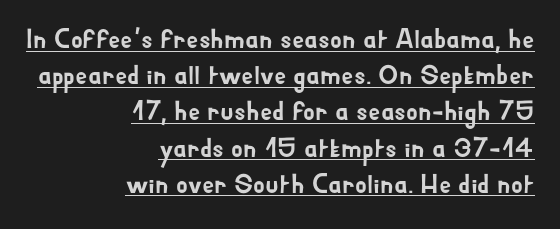
The lettering holds an erect, upright posture throughout. The passage shown has conventional tracking throughout. Compared with undecorated copy, this sample adds a rule below the words. The ragged edge is on the left, which tells us the setting is flush right. What's the leading like? Ordinary, nothing unusual.
